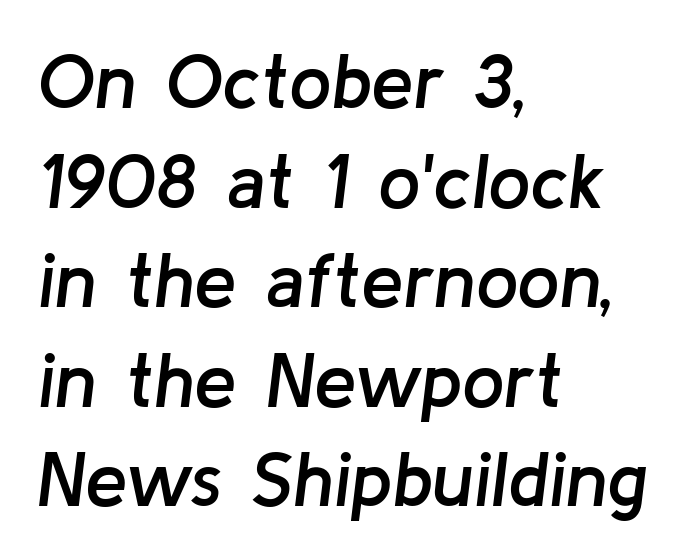
Q: Is the text bold? A: Semi-bold.
Q: Is the text italic (slanted)? A: Yes, it leans right by about 8 degrees.
Q: Is the text underlined? A: No.
Q: How is the paragraph aligned? A: Left-aligned.
Q: Is the spacing between letters normal or unusually wide? A: Normal.
Q: Is the spacing between lines tight, normal or loose? A: Normal.
Q: Width (condensed, normal, or wide)? A: Normal.
Q: Stroke contrast? A: Low.
Q: x-height? A: Medium.
Q: Monospaced? A: No.
